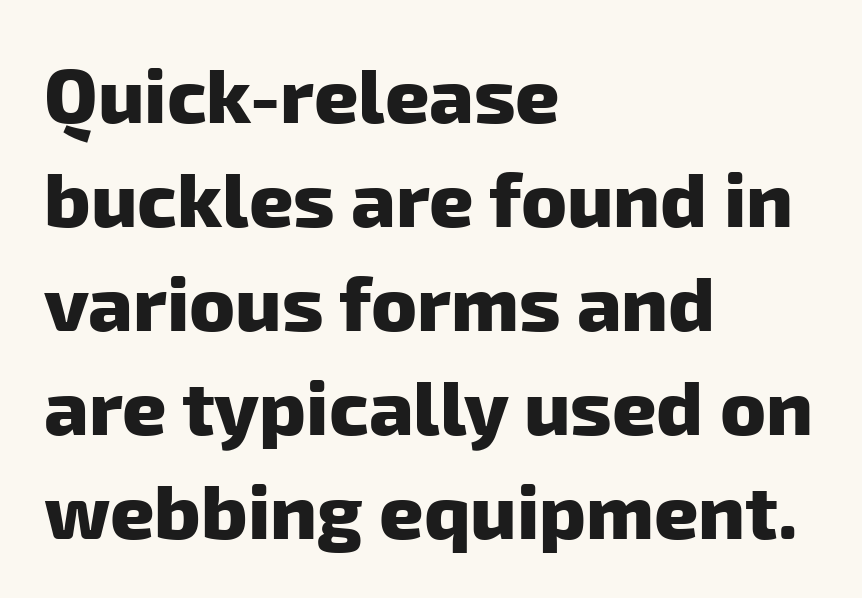
Q: Is the text bold? A: Yes.
Q: Is the typeface a serif or a sans-serif typeface? A: Sans-serif.
Q: Is the text underlined? A: No.
Q: How is the paragraph aligned? A: Left-aligned.
Q: Is the spacing between letters normal or unusually wide? A: Normal.
Q: Is the spacing between lines tight, normal or loose? A: Normal.
Q: Width (condensed, normal, or wide)? A: Normal.
Q: Stroke contrast? A: Low.
Q: x-height? A: Medium.
Q: Monospaced? A: No.
